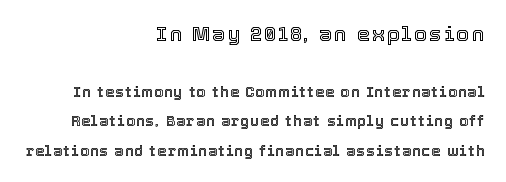
{"italic": "no", "underline": "no", "align": "right", "line_spacing": "loose", "line_spacing_ratio": 2.13, "larger_block": "first", "size_ratio": 1.5, "glyph_px": 21}
